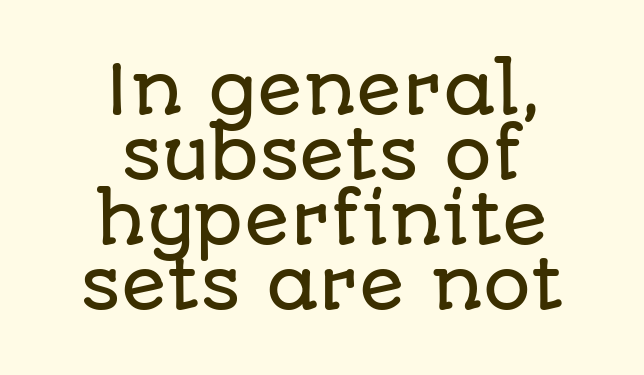
{"serif": "no", "italic": "no", "width": "normal", "stroke_contrast": "low", "x_height": "large", "monospaced": "no", "underline": "no", "align": "center", "line_spacing": "tight", "line_spacing_ratio": 0.97, "letter_spacing": "normal", "letter_spacing_em": 0.0, "glyph_px": 67}
